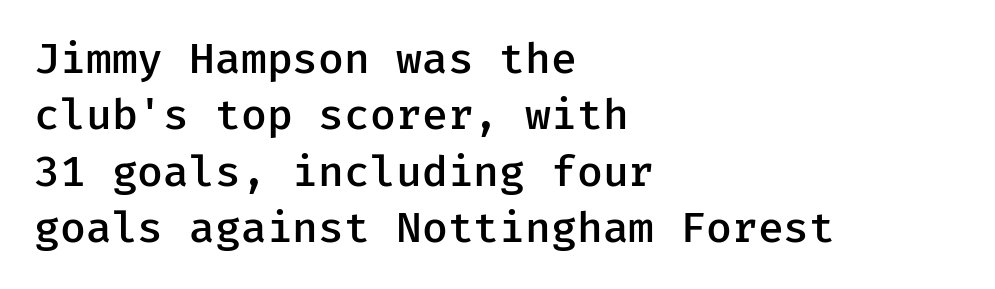
Q: Is the text bold? A: Semi-bold.
Q: Is the text italic (slanted)? A: No, it is upright.
Q: Is the typeface a serif or a sans-serif typeface? A: Sans-serif.
Q: Is the text underlined? A: No.
Q: How is the paragraph aligned? A: Left-aligned.
Q: Is the spacing between letters normal or unusually wide? A: Normal.
Q: Is the spacing between lines tight, normal or loose? A: Normal.
Q: Width (condensed, normal, or wide)? A: Normal.
Q: Stroke contrast? A: Low.
Q: x-height? A: Medium.
Q: Monospaced? A: Yes.
